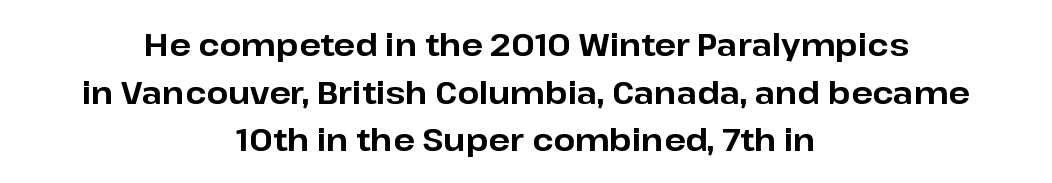
{"serif": "no", "italic": "no", "bold": "yes", "weight": "bold", "width": "normal", "stroke_contrast": "low", "x_height": "medium", "monospaced": "no", "underline": "no", "align": "center", "line_spacing": "normal", "line_spacing_ratio": 1.54, "letter_spacing": "normal", "letter_spacing_em": 0.0, "glyph_px": 31}
